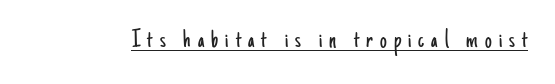
{"italic": "no", "bold": "no", "underline": "yes", "letter_spacing": "wide", "letter_spacing_em": 0.26, "glyph_px": 27}
